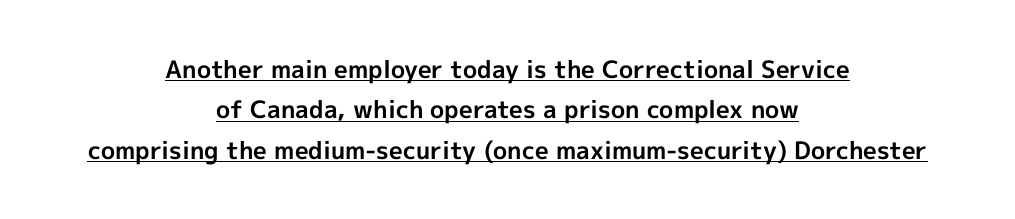
Q: Is the text bold? A: Yes.
Q: Is the text italic (slanted)? A: No, it is upright.
Q: Is the text underlined? A: Yes.
Q: How is the paragraph aligned? A: Centered.
Q: Is the spacing between letters normal or unusually wide? A: Normal.
Q: Is the spacing between lines tight, normal or loose? A: Normal.
